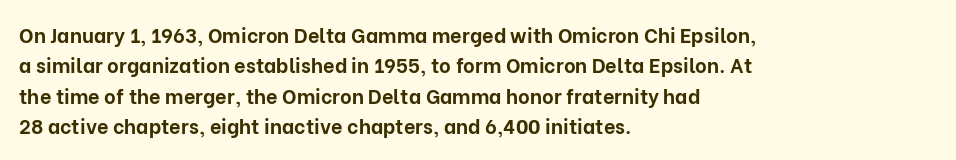
The image shows 20 px bold type, upright; set left-aligned, normal line spacing (1.52x), normal letter spacing, not underlined.
